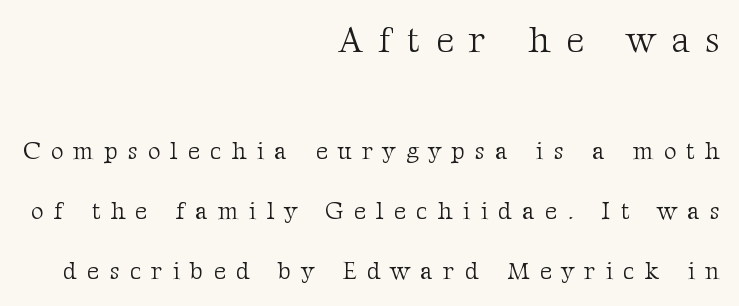
Is the block centered? No — it sits flush against the right margin. Each row of text sits above clean, open space. Is this a sans? No — the strokes have serifs. Tracking value appears strongly positive — letters spread wide. Bigger letters appear in the top chunk; the bottom chunk is reduced. Caption: face not bold, strokes unweighted.
